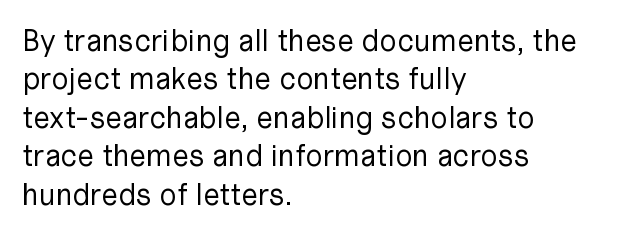
No extra tracking has been applied to these lines. This rendering features lettering with no underline. These lines were composed using upright roman letters. Normally led — the rows are evenly, conventionally spaced.
